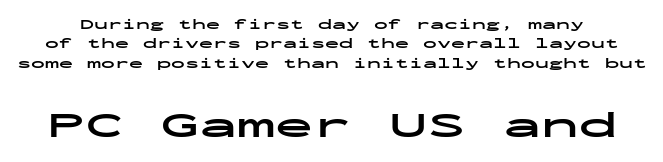
The image shows 38 px bold, wide sans-serif type, upright, monospaced; set normal line spacing (1.38x), normal letter spacing, not underlined; the second (bottom) block is 2.71x larger; low stroke contrast and a medium x-height.
